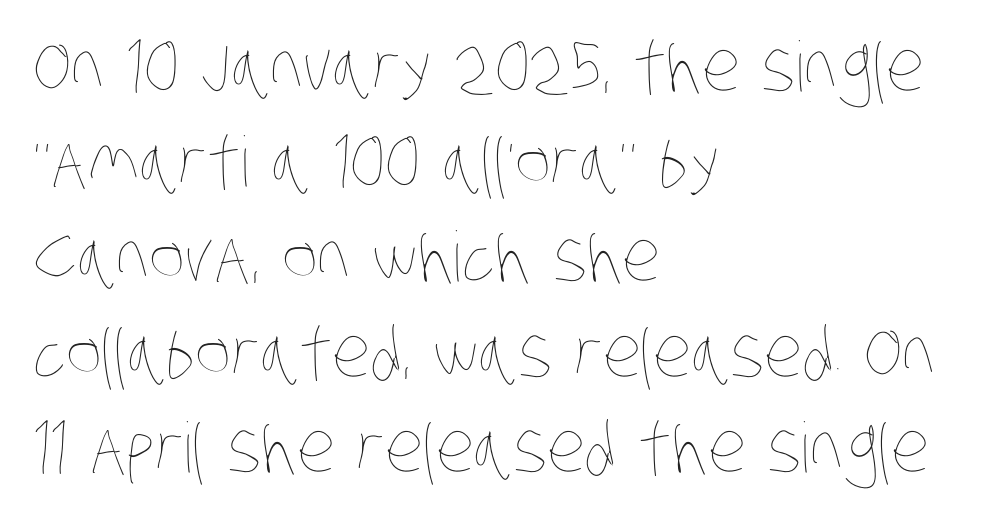
{"bold": "no", "weight": "thin", "width": "condensed", "stroke_contrast": "low", "x_height": "large", "monospaced": "no", "underline": "no", "align": "left", "line_spacing": "normal", "line_spacing_ratio": 1.38, "letter_spacing": "normal", "letter_spacing_em": 0.0, "glyph_px": 69}
